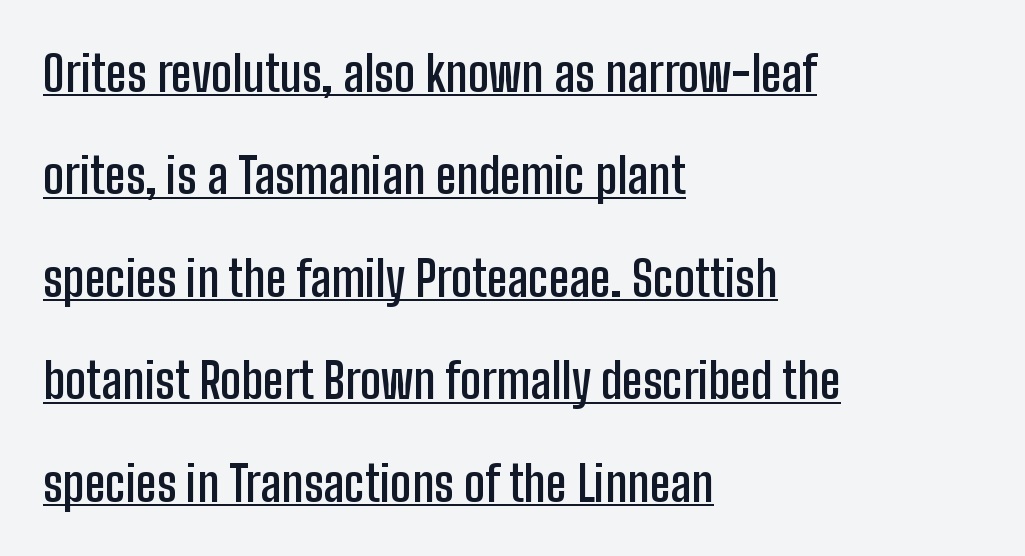
The image shows 49 px semibold, condensed sans-serif type, upright; set left-aligned, loose line spacing (2.09x), normal letter spacing, underlined; low stroke contrast and a medium x-height.
